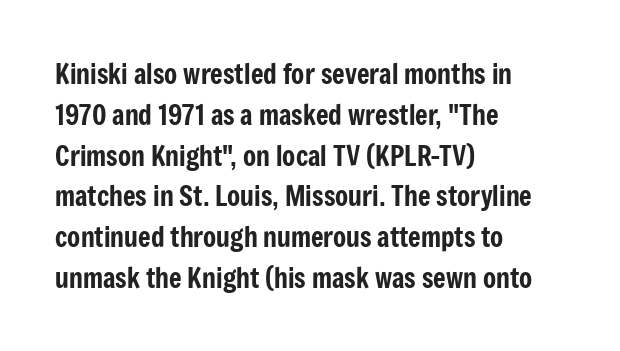
The image shows 27 px text type, upright; set left-aligned, normal line spacing (1.51x), normal letter spacing, not underlined.
